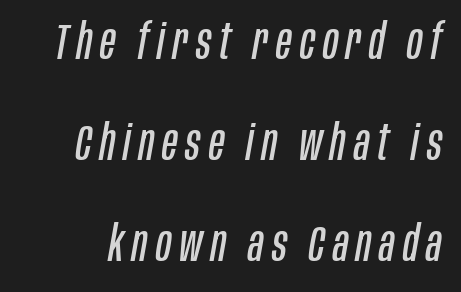
The text carries the slant typical of an italic or oblique font. A typesetter would call this proportional, since set widths differ per character. Horizontal bands of white between lines are thick stripes. Underlining? Definitely not there. Bold? No — there's no thickening of the strokes.
